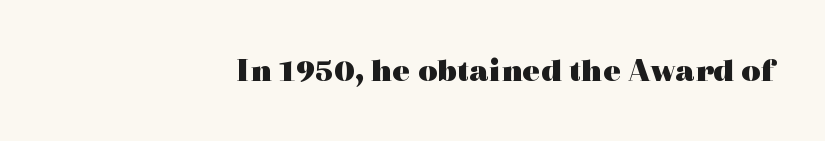
The image shows 33 px heavy, wide serif type, upright; set right-aligned, normal letter spacing, not underlined; a medium x-height.
